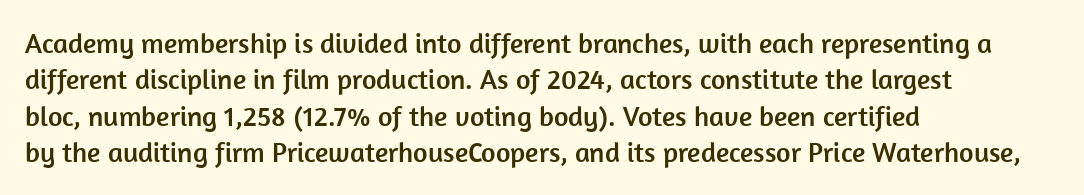
{"serif": "no", "italic": "no", "width": "normal", "stroke_contrast": "low", "x_height": "medium", "monospaced": "no", "underline": "no", "align": "left", "line_spacing": "normal", "line_spacing_ratio": 1.3, "letter_spacing": "normal", "letter_spacing_em": 0.0, "glyph_px": 28}
